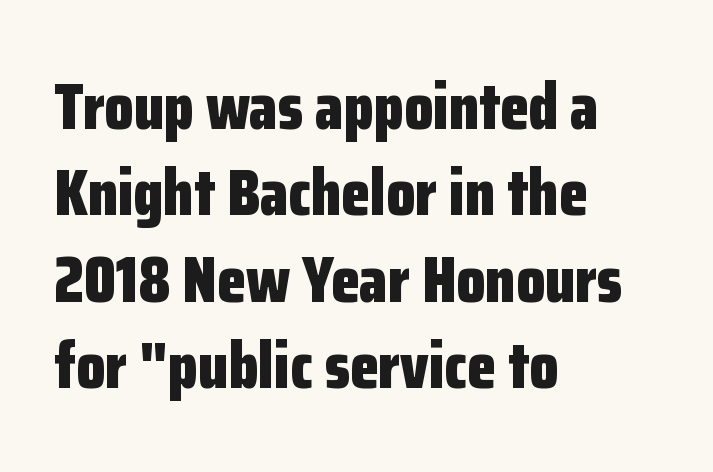
Layout note: lines flush left. Is there any slant? The stems are plumb. The characters display no serif detailing; their extremities are plain. Letter spacing: default. What's the leading like? Ordinary, nothing unusual. The face used here is proportionally spaced, like ordinary book or web type.
